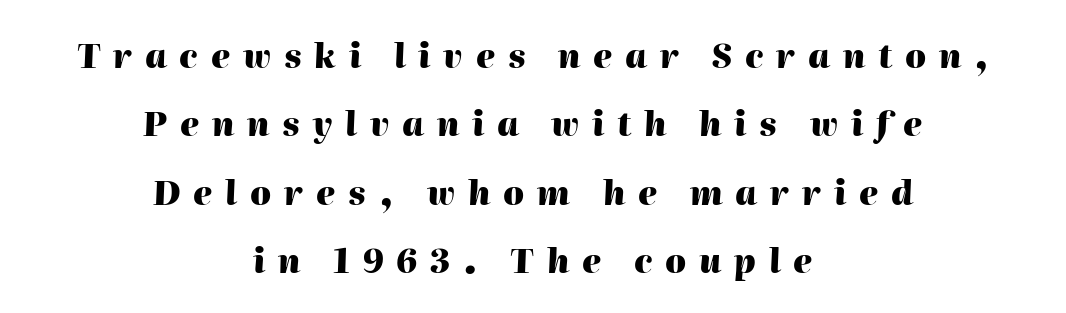
Q: Is the text bold? A: Yes.
Q: Is the text italic (slanted)? A: Yes, it leans right by about 2 degrees.
Q: Is the text underlined? A: No.
Q: How is the paragraph aligned? A: Centered.
Q: Is the spacing between letters normal or unusually wide? A: Unusually wide.
Q: Is the spacing between lines tight, normal or loose? A: Loose.
Q: Width (condensed, normal, or wide)? A: Normal.
Q: Stroke contrast? A: High.
Q: x-height? A: Medium.
Q: Monospaced? A: No.
